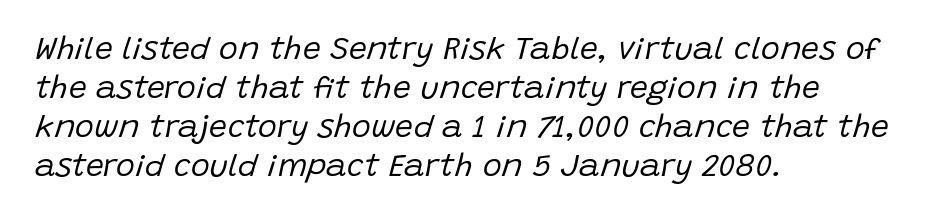
Each row of text sits above clean, open space. Caption: multi-line text, flush left, ragged right. Is the letter spacing exaggerated? No — it looks like the ordinary default. The letterforms sit at book weight or below.
